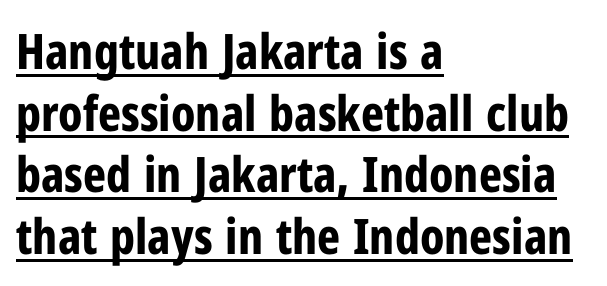
Q: Is the text bold? A: Yes.
Q: Is the text italic (slanted)? A: No, it is upright.
Q: Is the typeface a serif or a sans-serif typeface? A: Sans-serif.
Q: Is the text underlined? A: Yes.
Q: How is the paragraph aligned? A: Left-aligned.
Q: Is the spacing between letters normal or unusually wide? A: Normal.
Q: Is the spacing between lines tight, normal or loose? A: Normal.
Q: Width (condensed, normal, or wide)? A: Condensed.
Q: Stroke contrast? A: Low.
Q: x-height? A: Medium.
Q: Monospaced? A: No.
